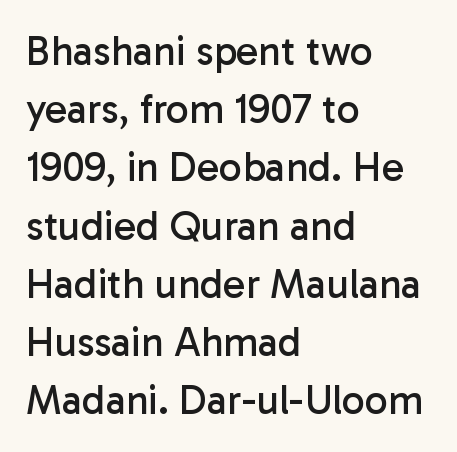
These lines are set flush left with a ragged right edge. The letters carry no serifs — their stems end cleanly without finishing strokes. Honestly, the row spacing looks completely unremarkable. Between one letter and the next there's only the usual sliver of space. Rendered with straight, roman letterforms. Varying glyph widths throughout — classic text-font behaviour.
